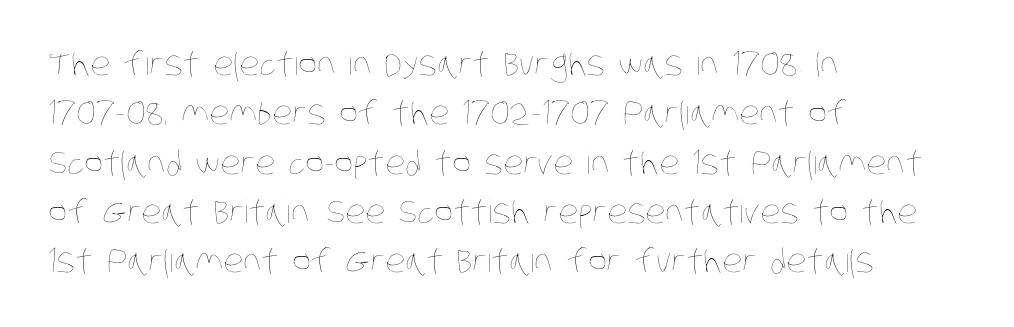
The image shows 32 px thin, condensed type; set left-aligned, normal line spacing (1.54x), normal letter spacing, not underlined; low stroke contrast and a large x-height.
